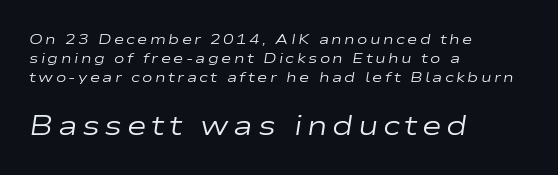
Q: Is the text bold? A: No.
Q: Is the text italic (slanted)? A: Yes, it leans right by about 9 degrees.
Q: Is the text underlined? A: No.
Q: How is the paragraph aligned? A: Left-aligned.
Q: Is the spacing between lines tight, normal or loose? A: Normal.
Q: Which block of text is set in a larger size, the first (top) or the second (bottom)? A: The second (bottom) one.
